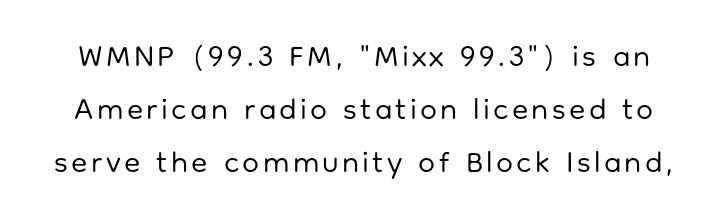
The designer went with a sans here, leaving each stem footless. The letters advance in unequal steps, a hallmark of proportional type. The typography opts for an upright posture over an oblique one. Clear beneath every line of the passage.
